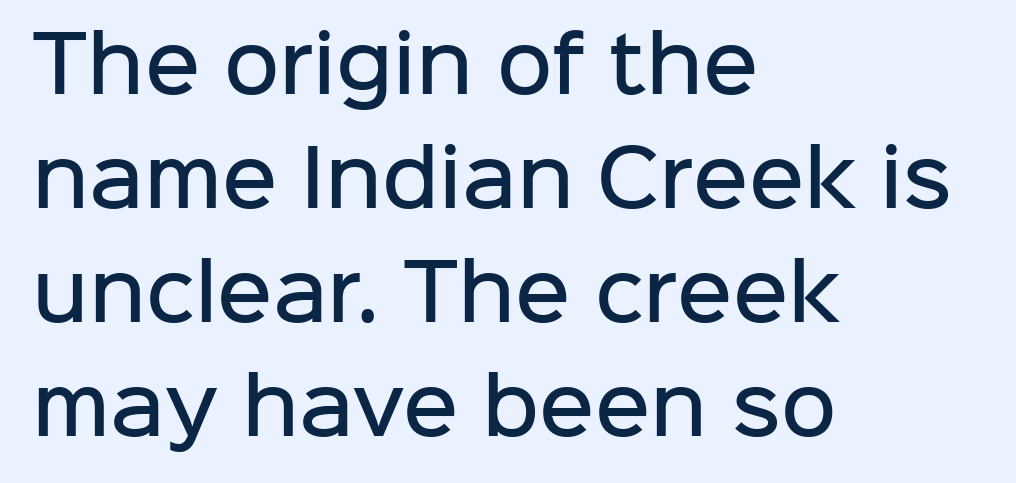
The image shows 76 px semibold sans-serif type, upright; set left-aligned, normal line spacing (1.5x), normal letter spacing, not underlined; low stroke contrast and a medium x-height.
